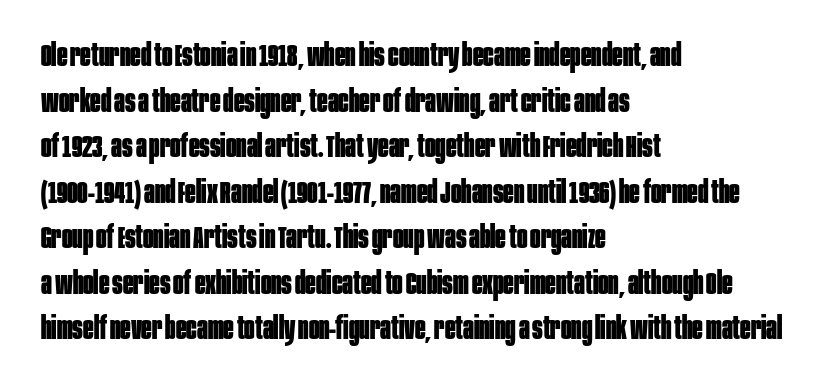
Q: Is the text bold? A: Yes.
Q: Is the text italic (slanted)? A: No, it is upright.
Q: Is the typeface a serif or a sans-serif typeface? A: Sans-serif.
Q: Is the text underlined? A: No.
Q: How is the paragraph aligned? A: Left-aligned.
Q: Is the spacing between letters normal or unusually wide? A: Normal.
Q: Is the spacing between lines tight, normal or loose? A: Normal.
Q: Width (condensed, normal, or wide)? A: Condensed.
Q: Stroke contrast? A: Low.
Q: x-height? A: Large.
Q: Monospaced? A: No.
